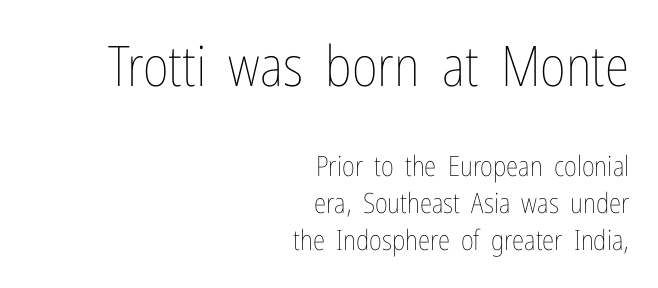
Q: Is the text bold? A: No.
Q: Is the text italic (slanted)? A: No, it is upright.
Q: Is the text underlined? A: No.
Q: How is the paragraph aligned? A: Right-aligned.
Q: Is the spacing between letters normal or unusually wide? A: Normal.
Q: Is the spacing between lines tight, normal or loose? A: Normal.
Q: Which block of text is set in a larger size, the first (top) or the second (bottom)? A: The first (top) one.
Q: Width (condensed, normal, or wide)? A: Condensed.
Q: Stroke contrast? A: Low.
Q: x-height? A: Medium.
Q: Monospaced? A: No.
